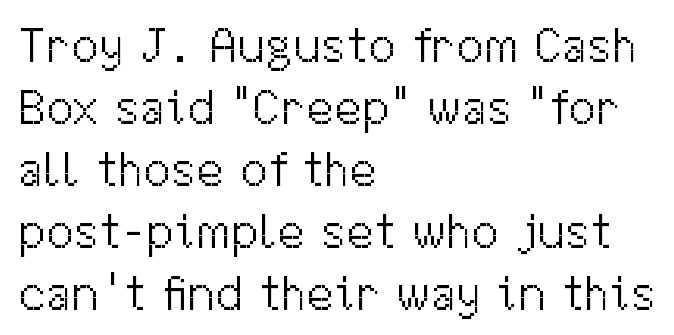
Bold? No — there's no thickening of the strokes. This sample has the flowing, uneven cadence of proportional lettering. Underline: absent. Does extra space separate the letters? No, they use regular spacing. The letters stand upright; this is a roman face. No feet cap the strokes, marking this as sans-serif type.
